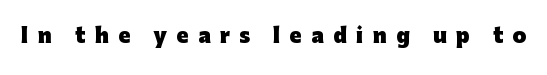
{"italic": "no", "bold": "yes", "underline": "no", "letter_spacing": "wide", "letter_spacing_em": 0.47, "glyph_px": 20}
